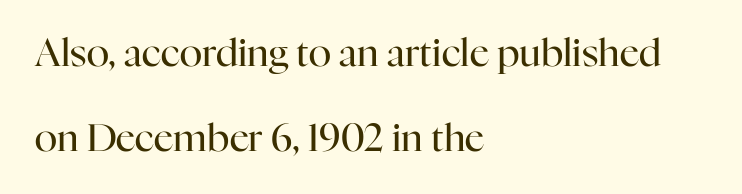
Q: Is the text bold? A: No.
Q: Is the text italic (slanted)? A: No, it is upright.
Q: Is the typeface a serif or a sans-serif typeface? A: Serif.
Q: Is the text underlined? A: No.
Q: How is the paragraph aligned? A: Left-aligned.
Q: Is the spacing between letters normal or unusually wide? A: Normal.
Q: Is the spacing between lines tight, normal or loose? A: Loose.
Q: Width (condensed, normal, or wide)? A: Normal.
Q: Stroke contrast? A: High.
Q: x-height? A: Medium.
Q: Monospaced? A: No.
